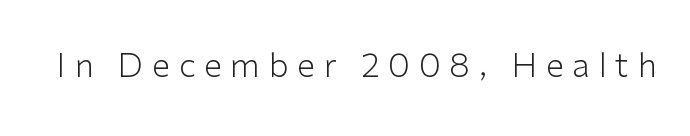
Q: Is the text bold? A: No.
Q: Is the text italic (slanted)? A: No, it is upright.
Q: Is the typeface a serif or a sans-serif typeface? A: Sans-serif.
Q: Is the text underlined? A: No.
Q: Is the spacing between letters normal or unusually wide? A: Unusually wide.
Q: Width (condensed, normal, or wide)? A: Normal.
Q: Stroke contrast? A: Low.
Q: x-height? A: Medium.
Q: Monospaced? A: No.
